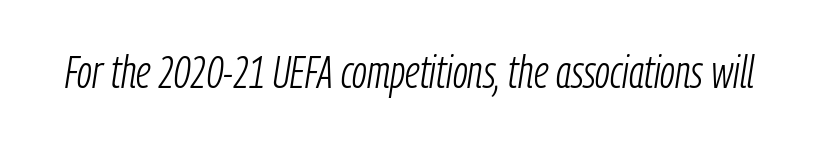
The image shows 45 px light, condensed type, italic (leaning right); set normal letter spacing, not underlined; low stroke contrast and a medium x-height.
